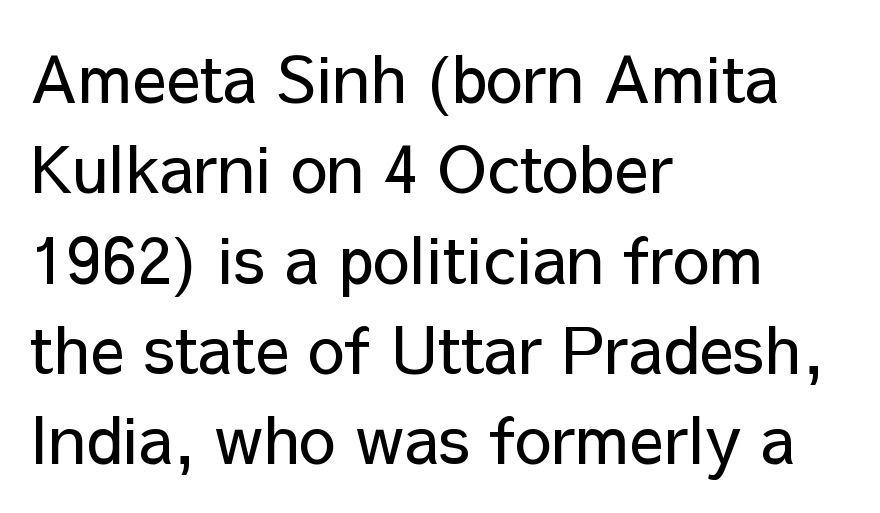
Q: Is the text bold? A: No.
Q: Is the text italic (slanted)? A: No, it is upright.
Q: Is the typeface a serif or a sans-serif typeface? A: Sans-serif.
Q: Is the text underlined? A: No.
Q: How is the paragraph aligned? A: Left-aligned.
Q: Is the spacing between letters normal or unusually wide? A: Normal.
Q: Is the spacing between lines tight, normal or loose? A: Normal.
Q: Width (condensed, normal, or wide)? A: Normal.
Q: Stroke contrast? A: Low.
Q: x-height? A: Medium.
Q: Monospaced? A: No.
